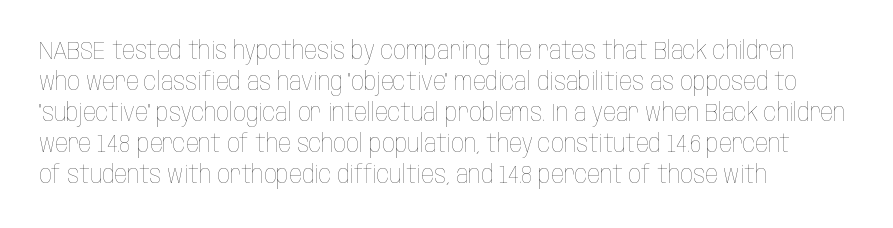
The image shows 25 px text type, upright; set left-aligned, line spacing 1.24x, normal letter spacing, not underlined.
